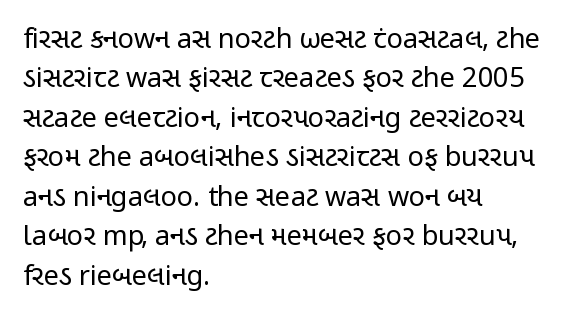
The image shows 27 px text type, upright; set left-aligned, normal line spacing (1.46x), normal letter spacing, not underlined.
